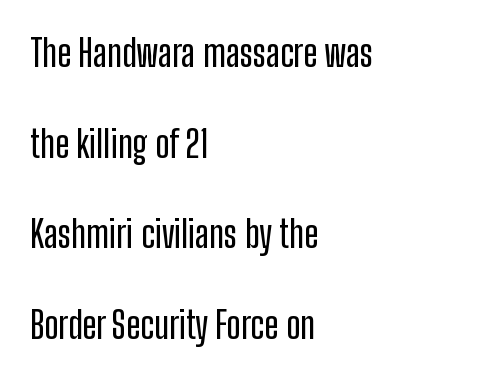
{"serif": "no", "italic": "no", "width": "condensed", "stroke_contrast": "low", "x_height": "medium", "monospaced": "no", "underline": "no", "align": "left", "line_spacing": "loose", "line_spacing_ratio": 2.45, "letter_spacing": "normal", "letter_spacing_em": 0.0, "glyph_px": 37}
